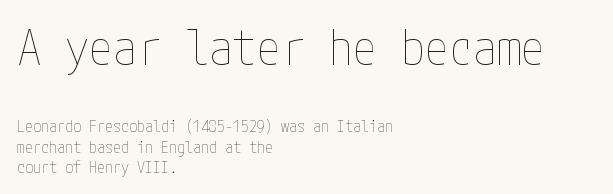
The face used here is rendered with its standard letterfit. Notice how the passage keeps a crisp vertical edge on the left only. Designer's note — italics off, roman on. Reading down the column, the eye jumps a familiar distance to each next line.
